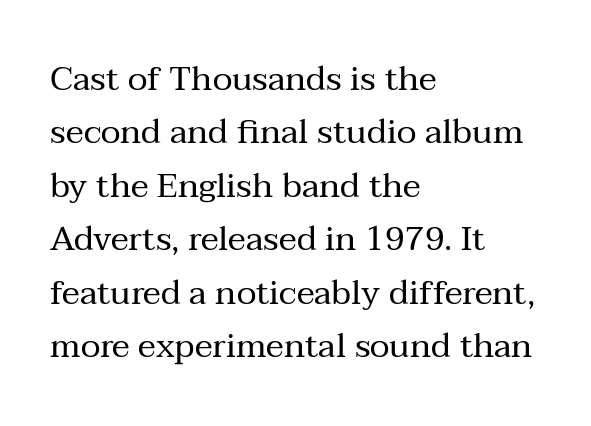
{"serif": "yes", "italic": "no", "bold": "no", "weight": "regular", "width": "normal", "stroke_contrast": "medium", "x_height": "medium", "monospaced": "no", "underline": "no", "align": "left", "line_spacing": "normal", "line_spacing_ratio": 1.57, "letter_spacing": "normal", "letter_spacing_em": 0.0, "glyph_px": 34}
